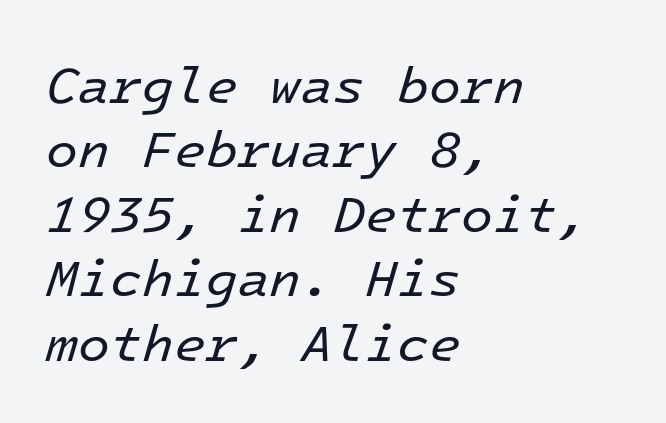
{"italic": "yes", "lean": "right", "slant_degrees": 16, "bold": "no", "weight": "regular", "width": "normal", "stroke_contrast": "low", "x_height": "medium", "monospaced": "yes", "underline": "no", "align": "left", "line_spacing_ratio": 1.24, "letter_spacing": "normal", "letter_spacing_em": 0.0, "glyph_px": 52}
